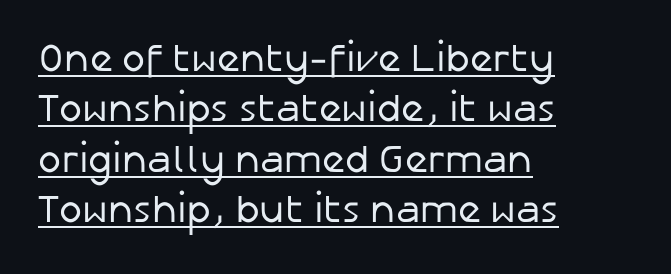
{"serif": "no", "italic": "no", "bold": "no", "weight": "regular", "width": "normal", "stroke_contrast": "low", "x_height": "medium", "monospaced": "no", "underline": "yes", "align": "left", "line_spacing": "normal", "line_spacing_ratio": 1.29, "letter_spacing": "normal", "letter_spacing_em": 0.0, "glyph_px": 39}
